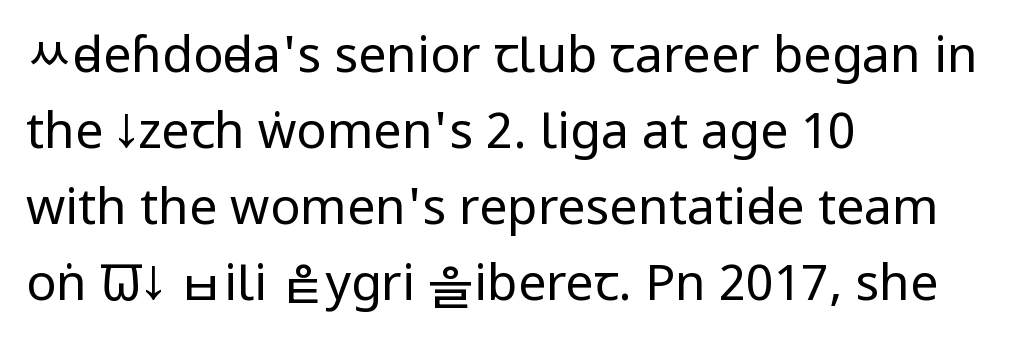
{"serif": "no", "italic": "no", "bold": "no", "weight": "regular", "width": "condensed", "stroke_contrast": "low", "x_height": "large", "monospaced": "no", "underline": "no", "align": "left", "line_spacing": "normal", "line_spacing_ratio": 1.52, "letter_spacing": "normal", "letter_spacing_em": 0.0, "glyph_px": 50}
